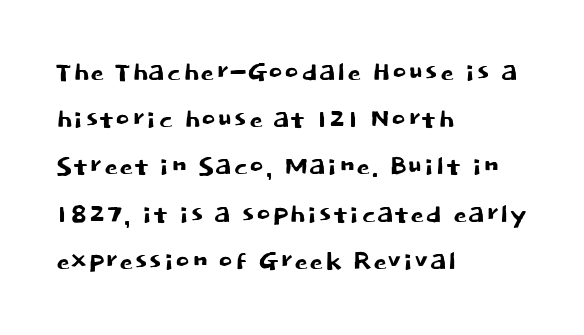
The image shows 35 px sans-serif type, upright; set left-aligned, normal line spacing (1.35x), normal letter spacing, not underlined; low stroke contrast and a large x-height.
